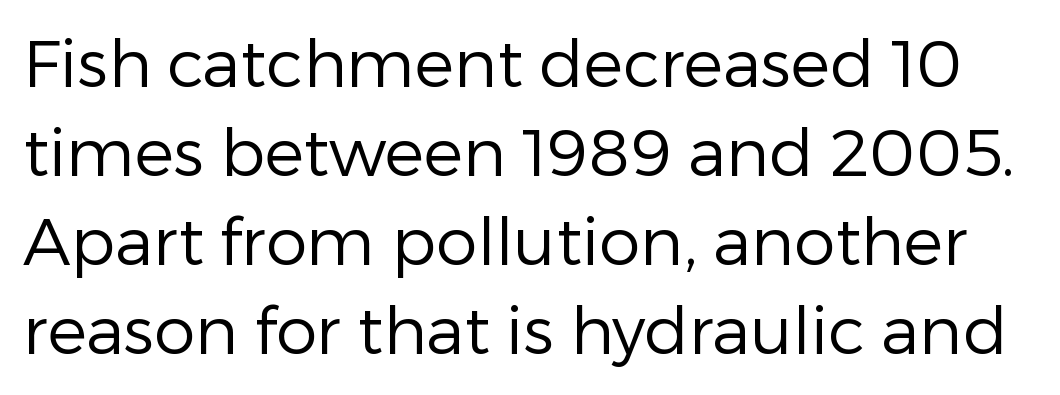
Check where the strokes stop: nothing finishes them off — pure sans. Lines of text with bare space underneath. The typography opts for an upright posture over an oblique one. The line-height multiplier appears to be the usual default. Do the characters align in a grid? No, the font is proportional.
